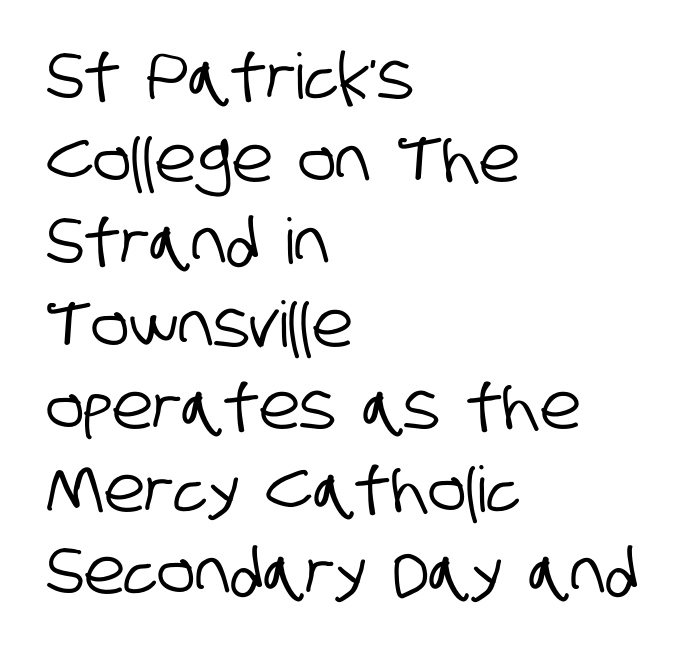
Q: Is the typeface a serif or a sans-serif typeface? A: Sans-serif.
Q: Is the text underlined? A: No.
Q: How is the paragraph aligned? A: Left-aligned.
Q: Is the spacing between letters normal or unusually wide? A: Normal.
Q: Is the spacing between lines tight, normal or loose? A: Normal.
Q: Width (condensed, normal, or wide)? A: Condensed.
Q: Stroke contrast? A: Low.
Q: x-height? A: Large.
Q: Monospaced? A: No.
